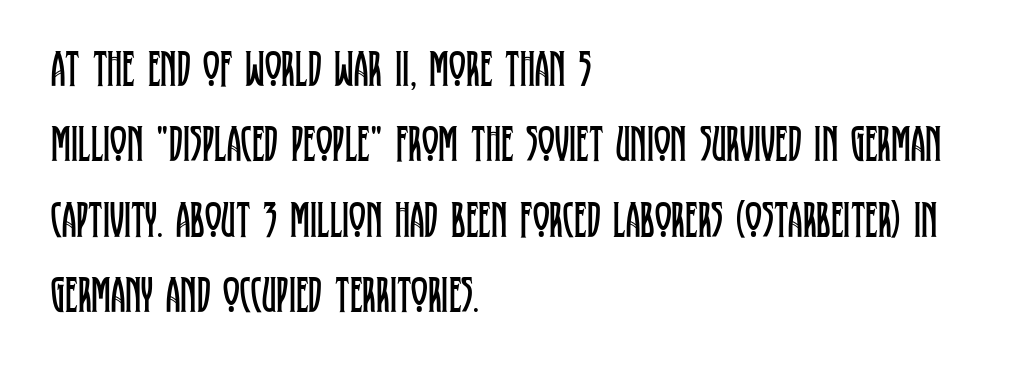
Q: Is the text bold? A: No.
Q: Is the text italic (slanted)? A: No, it is upright.
Q: Is the typeface a serif or a sans-serif typeface? A: Serif.
Q: Is the text underlined? A: No.
Q: How is the paragraph aligned? A: Left-aligned.
Q: Is the spacing between letters normal or unusually wide? A: Normal.
Q: Is the spacing between lines tight, normal or loose? A: Normal.
Q: Width (condensed, normal, or wide)? A: Condensed.
Q: Stroke contrast? A: Low.
Q: x-height? A: Large.
Q: Monospaced? A: No.
